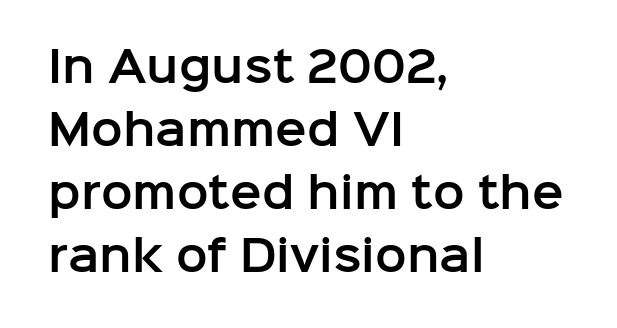
Q: Is the text italic (slanted)? A: No, it is upright.
Q: Is the typeface a serif or a sans-serif typeface? A: Sans-serif.
Q: Is the text underlined? A: No.
Q: How is the paragraph aligned? A: Left-aligned.
Q: Is the spacing between letters normal or unusually wide? A: Normal.
Q: Is the spacing between lines tight, normal or loose? A: Normal.
Q: Width (condensed, normal, or wide)? A: Normal.
Q: Stroke contrast? A: Low.
Q: x-height? A: Medium.
Q: Monospaced? A: No.
